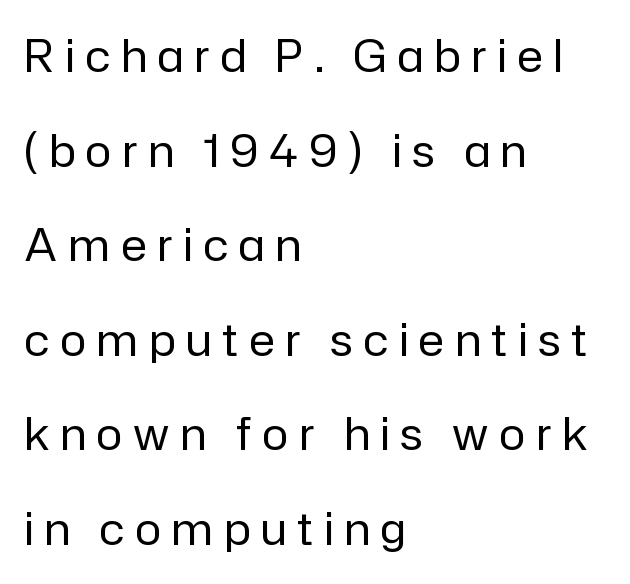
Q: Is the text bold? A: No.
Q: Is the text italic (slanted)? A: No, it is upright.
Q: Is the typeface a serif or a sans-serif typeface? A: Sans-serif.
Q: Is the text underlined? A: No.
Q: How is the paragraph aligned? A: Left-aligned.
Q: Is the spacing between letters normal or unusually wide? A: Unusually wide.
Q: Is the spacing between lines tight, normal or loose? A: Loose.
Q: Width (condensed, normal, or wide)? A: Normal.
Q: Stroke contrast? A: Low.
Q: x-height? A: Medium.
Q: Monospaced? A: No.
